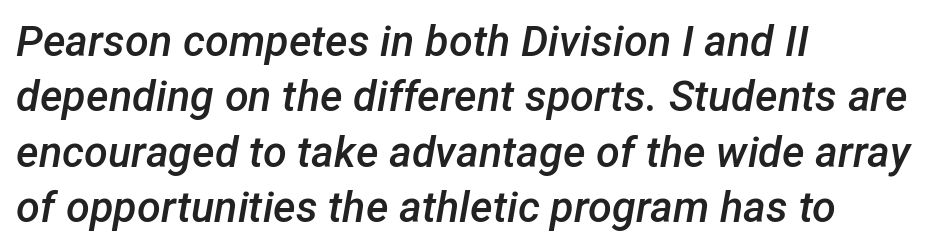
{"italic": "yes", "lean": "right", "slant_degrees": 12, "bold": "semi", "weight": "semibold", "width": "normal", "stroke_contrast": "low", "x_height": "medium", "monospaced": "no", "underline": "no", "align": "left", "line_spacing": "normal", "line_spacing_ratio": 1.29, "letter_spacing": "normal", "letter_spacing_em": 0.0, "glyph_px": 43}
